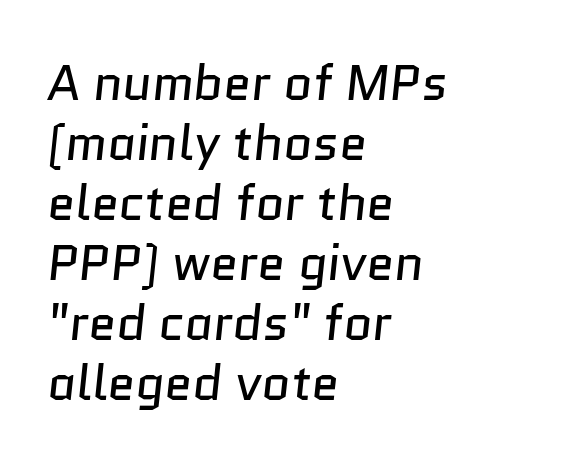
{"serif": "no", "bold": "no", "weight": "regular", "width": "normal", "stroke_contrast": "low", "x_height": "medium", "monospaced": "no", "underline": "no", "align": "left", "line_spacing_ratio": 1.2, "letter_spacing": "normal", "letter_spacing_em": 0.0, "glyph_px": 50}
